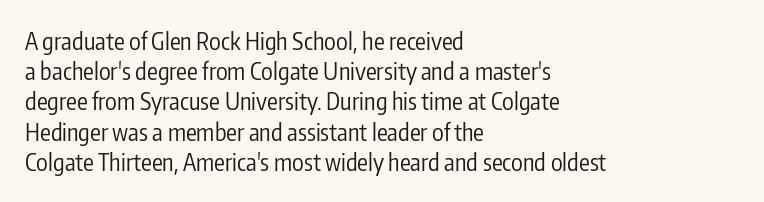
Q: Is the text bold? A: No.
Q: Is the text italic (slanted)? A: No, it is upright.
Q: Is the text underlined? A: No.
Q: How is the paragraph aligned? A: Left-aligned.
Q: Is the spacing between letters normal or unusually wide? A: Normal.
Q: Is the spacing between lines tight, normal or loose? A: Normal.
